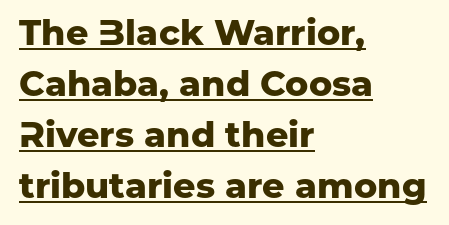
The image shows 35 px heavy sans-serif type, upright; set left-aligned, normal line spacing (1.46x), normal letter spacing, underlined; low stroke contrast and a medium x-height.
